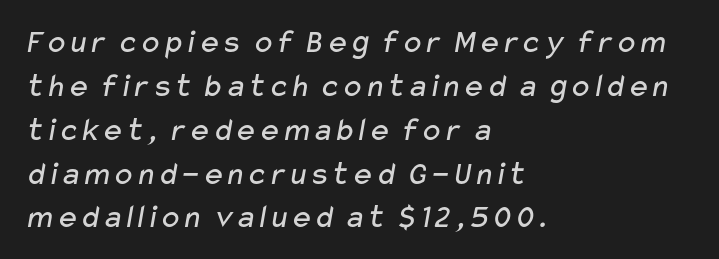
{"serif": "no", "bold": "no", "weight": "regular", "width": "wide", "stroke_contrast": "low", "x_height": "medium", "monospaced": "no", "underline": "no", "align": "left", "line_spacing": "normal", "line_spacing_ratio": 1.29, "letter_spacing": "normal", "letter_spacing_em": 0.0, "glyph_px": 34}
